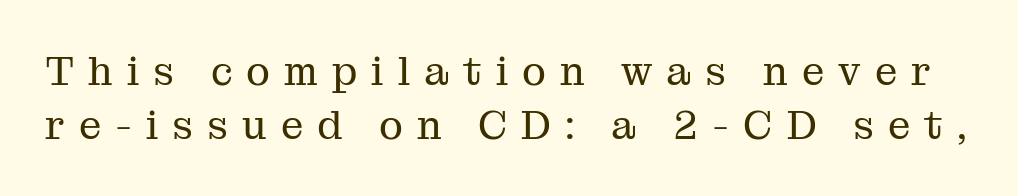
Q: Is the text bold? A: No.
Q: Is the text italic (slanted)? A: No, it is upright.
Q: Is the typeface a serif or a sans-serif typeface? A: Serif.
Q: Is the text underlined? A: No.
Q: Is the spacing between letters normal or unusually wide? A: Unusually wide.
Q: Is the spacing between lines tight, normal or loose? A: Normal.
Q: Width (condensed, normal, or wide)? A: Normal.
Q: Stroke contrast? A: Medium.
Q: x-height? A: Medium.
Q: Monospaced? A: No.
